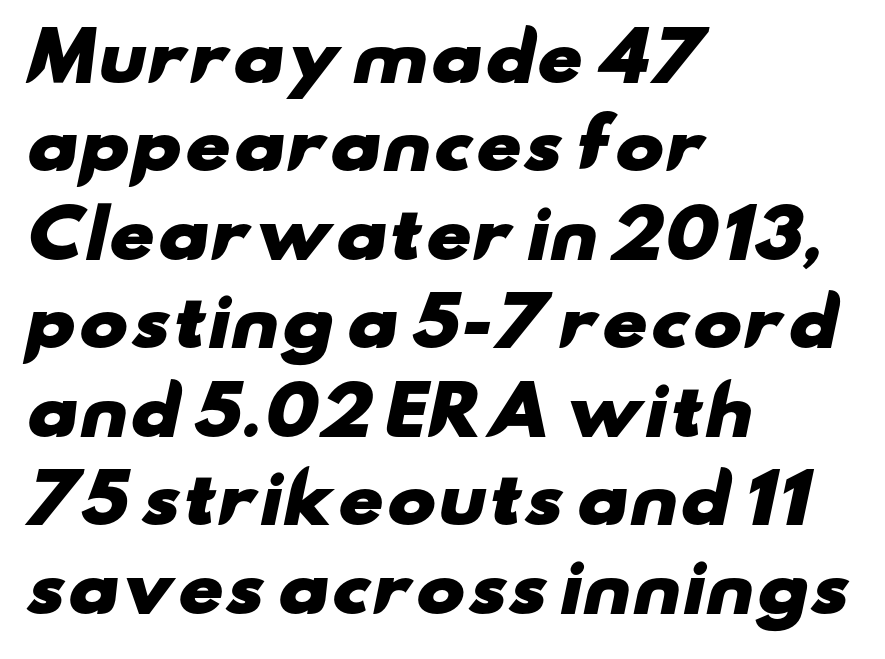
Vertically, the passage feels balanced, rows spaced as you'd expect. Plain, unruled lines of type. How are the letters spaced? Ordinarily, with no added tracking. Varying glyph widths throughout — classic text-font behaviour.
